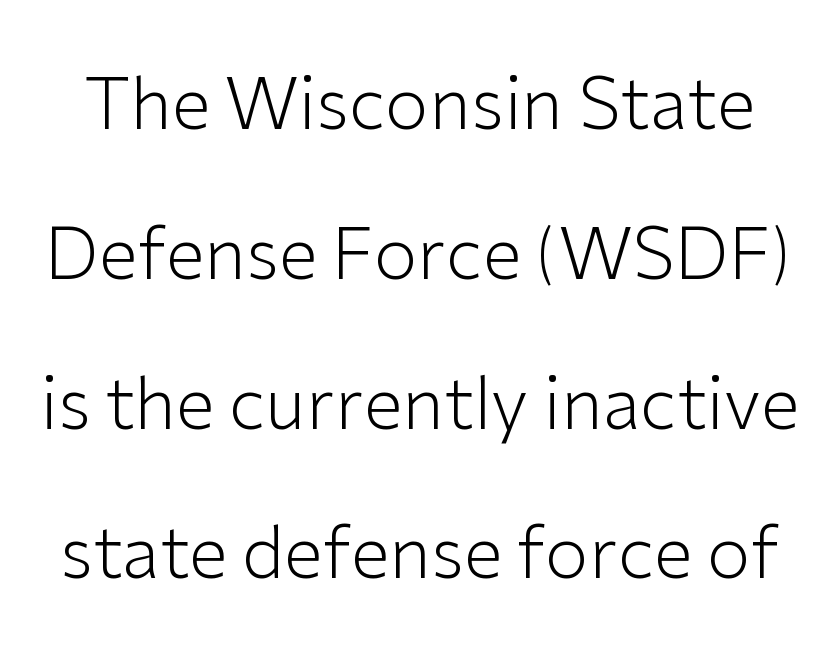
{"serif": "no", "italic": "no", "bold": "no", "weight": "light", "width": "normal", "stroke_contrast": "low", "x_height": "medium", "monospaced": "no", "underline": "no", "line_spacing": "loose", "line_spacing_ratio": 2.11, "letter_spacing": "normal", "letter_spacing_em": 0.0, "glyph_px": 71}
